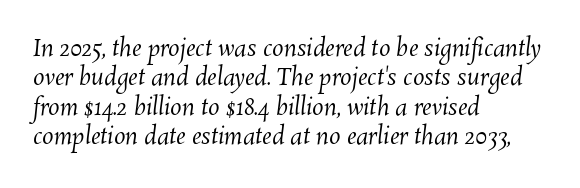
{"bold": "no", "underline": "no", "align": "left", "line_spacing": "normal", "line_spacing_ratio": 1.28, "letter_spacing": "normal", "letter_spacing_em": 0.0, "glyph_px": 23}
